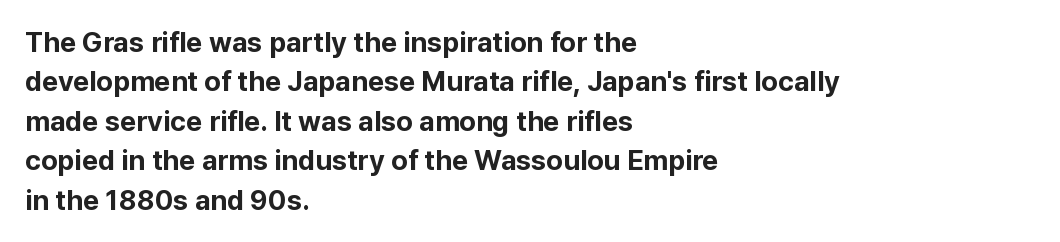
The image shows 28 px bold sans-serif type, upright; set left-aligned, normal line spacing (1.41x), normal letter spacing, not underlined; low stroke contrast and a medium x-height.
